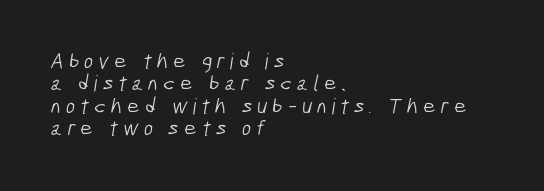
The space between consecutive lines is stingy. No letter is thick-stroked: the sample isn't bold. Has an underline been added? It has not. The rag falls on the right side of this text block. Students, note that the glyphs here are deliberately spaced far apart.
